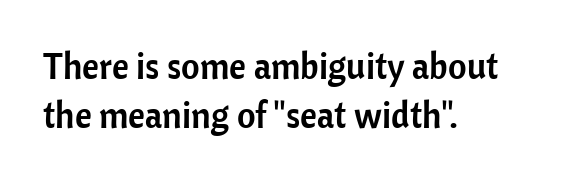
Q: Is the text italic (slanted)? A: No, it is upright.
Q: Is the typeface a serif or a sans-serif typeface? A: Sans-serif.
Q: Is the text underlined? A: No.
Q: How is the paragraph aligned? A: Left-aligned.
Q: Is the spacing between letters normal or unusually wide? A: Normal.
Q: Is the spacing between lines tight, normal or loose? A: Normal.
Q: Width (condensed, normal, or wide)? A: Normal.
Q: Stroke contrast? A: Low.
Q: x-height? A: Medium.
Q: Monospaced? A: No.
